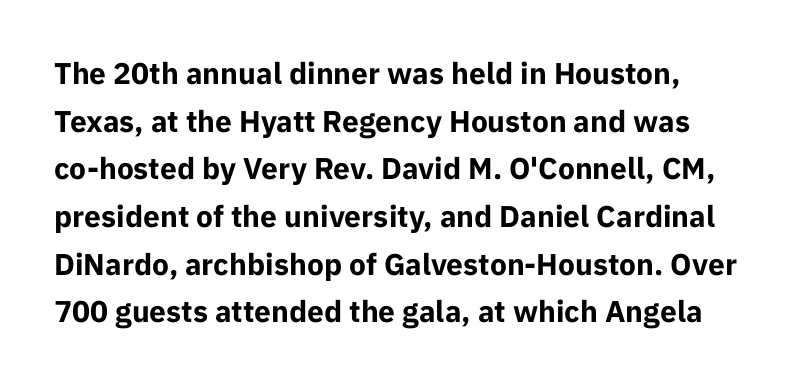
Q: Is the text bold? A: Yes.
Q: Is the text italic (slanted)? A: No, it is upright.
Q: Is the typeface a serif or a sans-serif typeface? A: Sans-serif.
Q: Is the text underlined? A: No.
Q: Is the spacing between letters normal or unusually wide? A: Normal.
Q: Is the spacing between lines tight, normal or loose? A: Normal.
Q: Width (condensed, normal, or wide)? A: Normal.
Q: Stroke contrast? A: Low.
Q: x-height? A: Medium.
Q: Monospaced? A: No.
